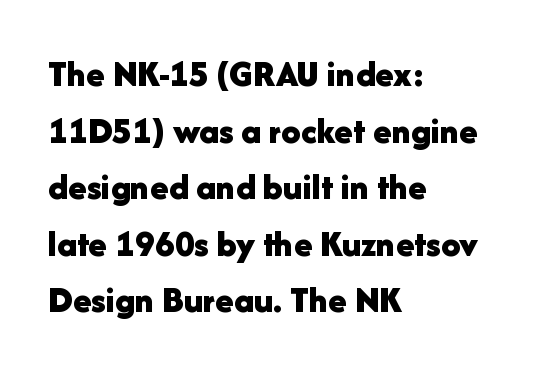
{"serif": "no", "italic": "no", "bold": "yes", "weight": "bold", "width": "normal", "stroke_contrast": "low", "x_height": "medium", "monospaced": "no", "underline": "no", "align": "left", "line_spacing": "normal", "line_spacing_ratio": 1.49, "letter_spacing": "normal", "letter_spacing_em": 0.0, "glyph_px": 38}
